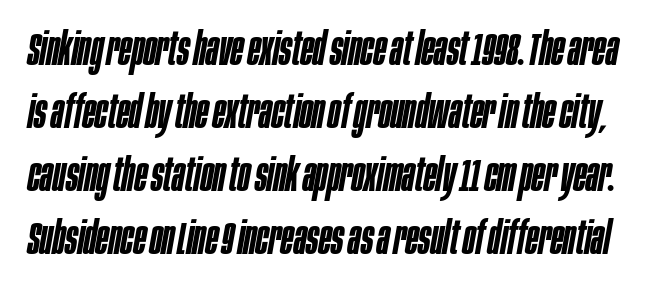
The image shows 46 px semibold, condensed type, italic (leaning right); set normal line spacing (1.37x), normal letter spacing, not underlined; low stroke contrast and a large x-height.
